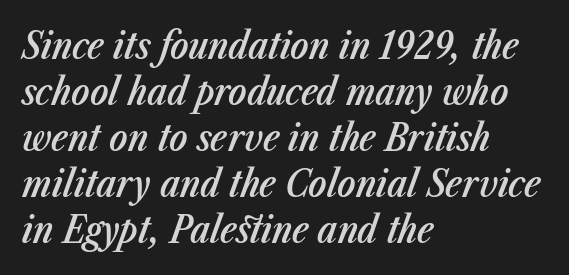
Only glyphs here, with clear space below each row. Proportional: the letters do not fall into vertical columns. The letterforms sit shoulder to shoulder at normal distance. These lines are set flush left with a ragged right edge. Quick note: italic.
